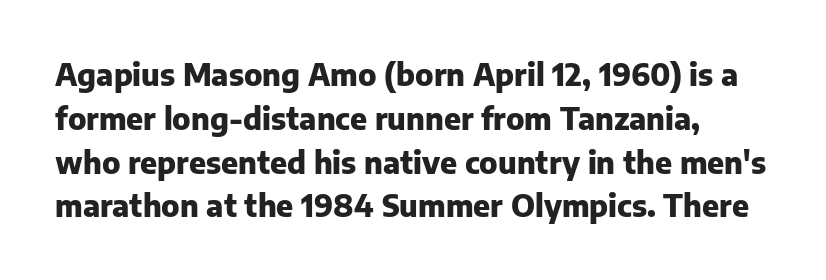
The image shows 30 px heavy sans-serif type, upright; set normal line spacing (1.46x), normal letter spacing, not underlined; low stroke contrast and a medium x-height.
